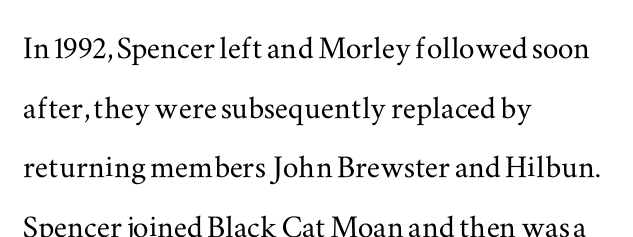
The image shows 39 px wide serif type, upright; set left-aligned, normal line spacing (1.53x), normal letter spacing, not underlined; medium stroke contrast and a small x-height.
